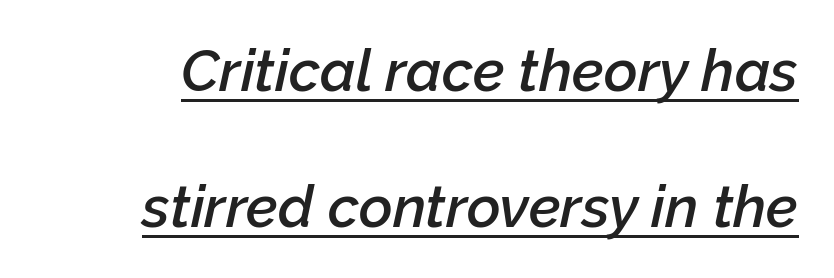
The words here are underlined. An italicized treatment has been applied to the whole sample. One glance says open: line gaps are wider than usual. Students, this is semibold: more ink than regular, less than bold. Letter spacing: default. Spacing verdict: proportional, widths tailored to each character.
